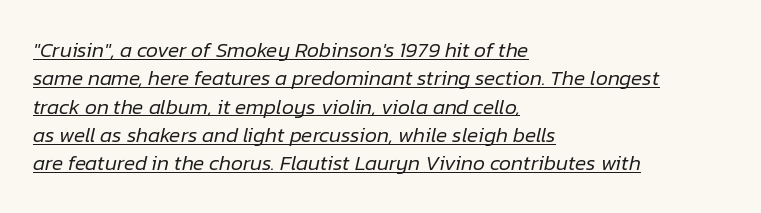
Q: Is the text bold? A: No.
Q: Is the text italic (slanted)? A: Yes, it leans right by about 12 degrees.
Q: Is the text underlined? A: Yes.
Q: How is the paragraph aligned? A: Left-aligned.
Q: Is the spacing between letters normal or unusually wide? A: Normal.
Q: Is the spacing between lines tight, normal or loose? A: Normal.
